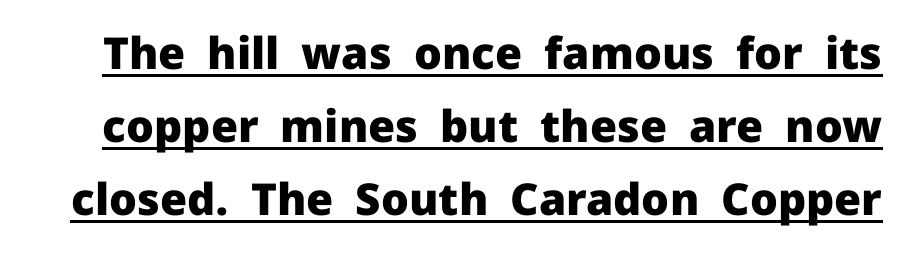
{"serif": "no", "italic": "no", "bold": "yes", "weight": "heavy", "width": "normal", "stroke_contrast": "low", "x_height": "medium", "monospaced": "no", "underline": "yes", "line_spacing": "normal", "line_spacing_ratio": 1.66, "letter_spacing": "normal", "letter_spacing_em": 0.0, "glyph_px": 44}
